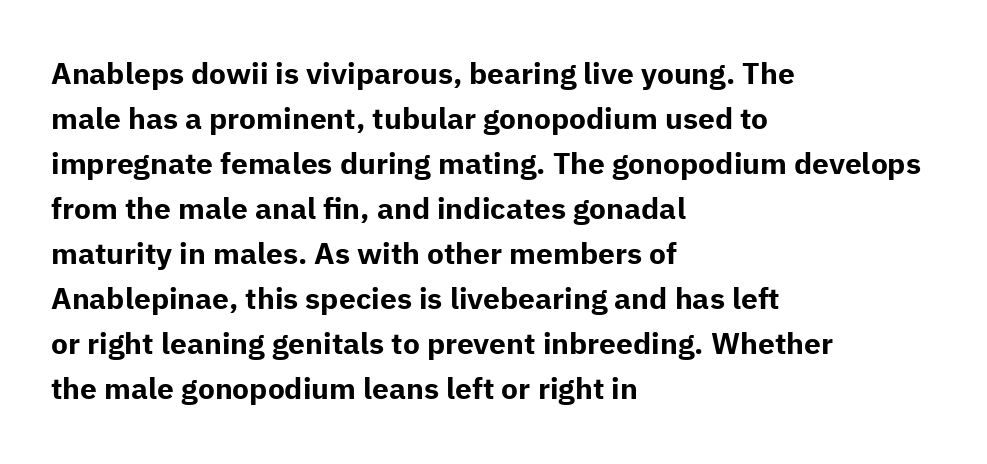
{"serif": "no", "italic": "no", "bold": "yes", "weight": "bold", "width": "normal", "stroke_contrast": "low", "x_height": "medium", "monospaced": "no", "underline": "no", "align": "left", "line_spacing": "normal", "line_spacing_ratio": 1.5, "letter_spacing": "normal", "letter_spacing_em": 0.0, "glyph_px": 30}
